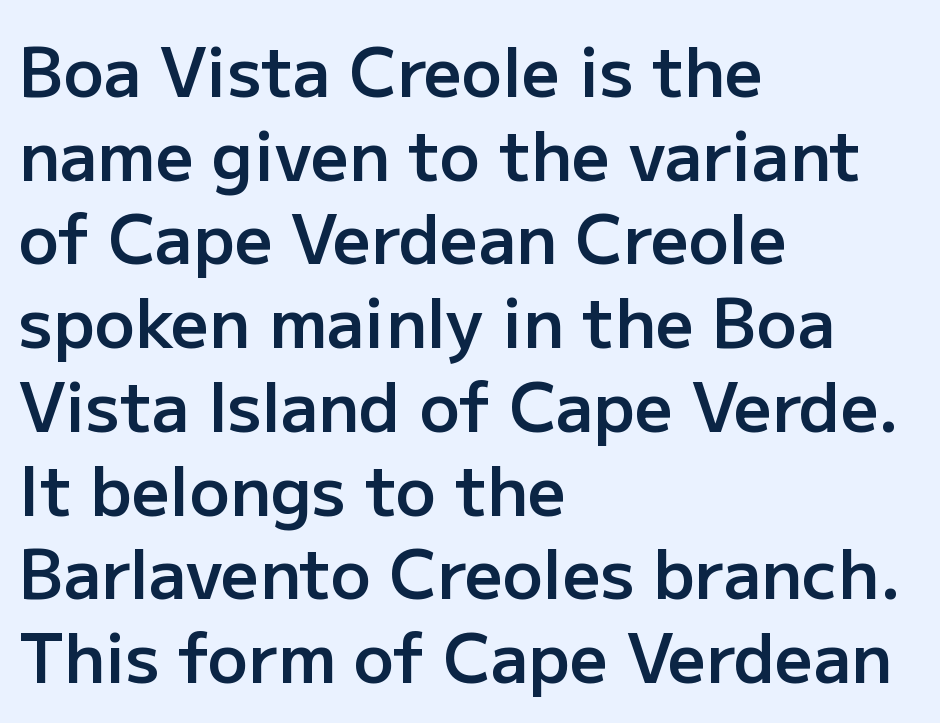
{"serif": "no", "italic": "no", "bold": "semi", "weight": "semibold", "width": "normal", "stroke_contrast": "low", "x_height": "medium", "monospaced": "no", "underline": "no", "align": "left", "line_spacing": "normal", "line_spacing_ratio": 1.25, "letter_spacing": "normal", "letter_spacing_em": 0.0, "glyph_px": 67}
